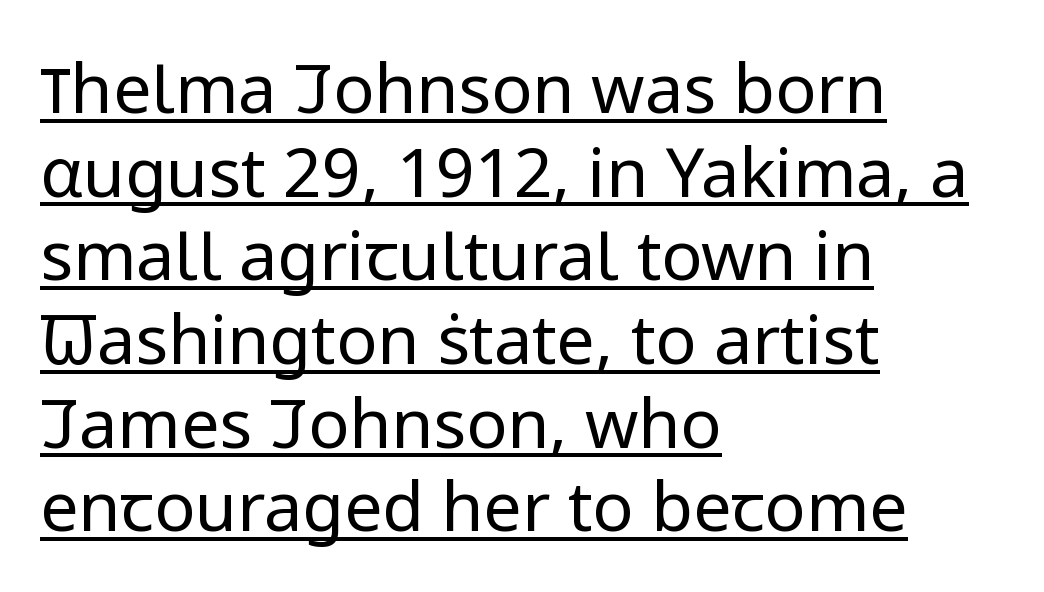
A typographer would call this underscored text. Stroke thickness stays within the range of a standard reading face or lighter. A typesetter would call this zero additional tracking. Posture: straight, roman, zero tilt.
